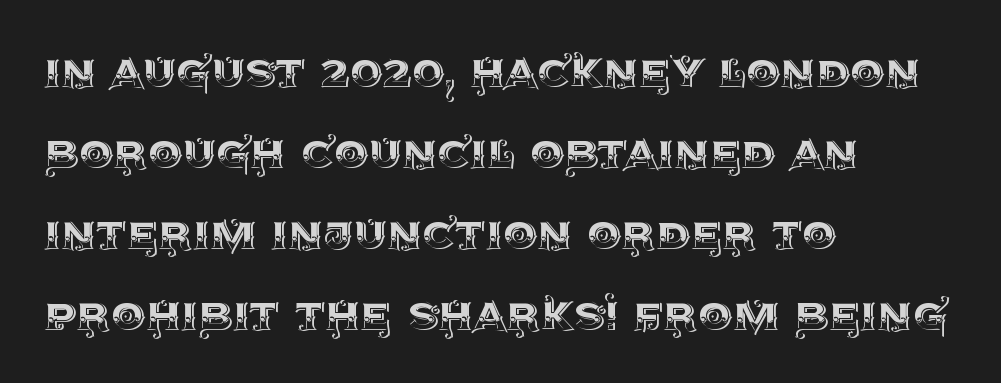
{"italic": "no", "width": "normal", "x_height": "large", "monospaced": "no", "underline": "no", "align": "left", "line_spacing": "normal", "line_spacing_ratio": 1.5, "letter_spacing": "normal", "letter_spacing_em": 0.0, "glyph_px": 54}
